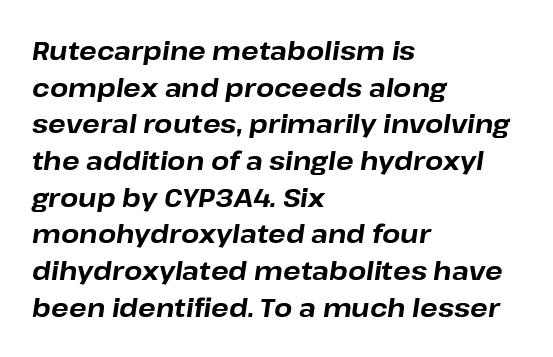
{"italic": "yes", "lean": "right", "slant_degrees": 8, "bold": "yes", "underline": "no", "align": "left", "line_spacing": "normal", "line_spacing_ratio": 1.41, "letter_spacing": "normal", "letter_spacing_em": 0.0, "glyph_px": 26}
